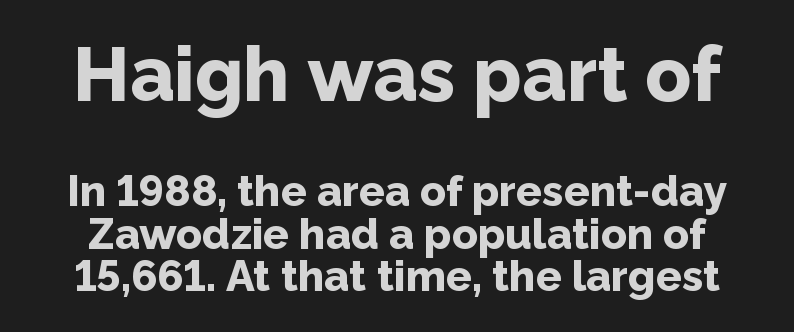
The image shows 76 px bold sans-serif type, upright; set tight line spacing (0.99x), normal letter spacing, not underlined; the first (top) block is 1.77x larger; low stroke contrast and a medium x-height.
